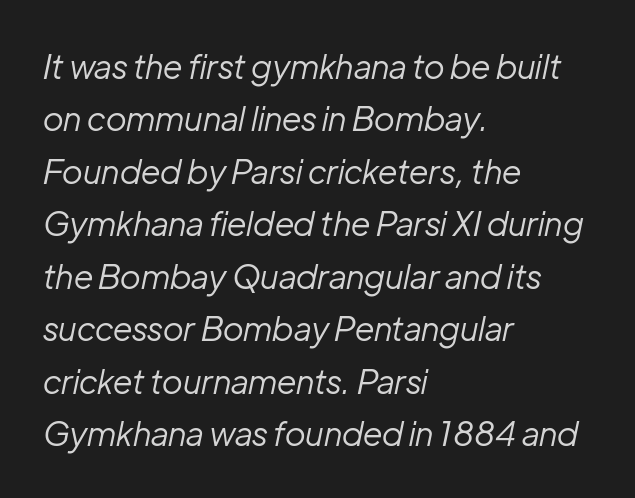
Q: Is the text bold? A: No.
Q: Is the text italic (slanted)? A: Yes, it leans right by about 12 degrees.
Q: Is the text underlined? A: No.
Q: How is the paragraph aligned? A: Left-aligned.
Q: Is the spacing between letters normal or unusually wide? A: Normal.
Q: Is the spacing between lines tight, normal or loose? A: Normal.
Q: Width (condensed, normal, or wide)? A: Normal.
Q: Stroke contrast? A: Low.
Q: x-height? A: Medium.
Q: Monospaced? A: No.
